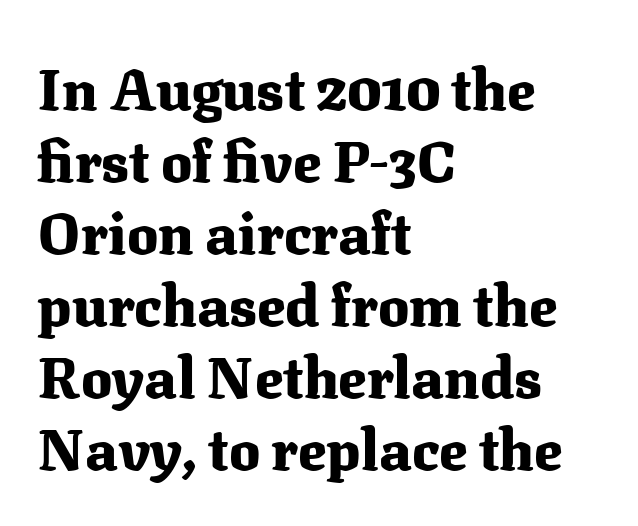
Q: Is the text bold? A: Yes.
Q: Is the text italic (slanted)? A: No, it is upright.
Q: Is the typeface a serif or a sans-serif typeface? A: Serif.
Q: Is the text underlined? A: No.
Q: How is the paragraph aligned? A: Left-aligned.
Q: Is the spacing between letters normal or unusually wide? A: Normal.
Q: Width (condensed, normal, or wide)? A: Normal.
Q: Stroke contrast? A: Medium.
Q: x-height? A: Medium.
Q: Monospaced? A: No.
